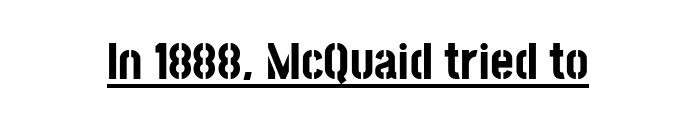
The image shows 51 px bold, condensed sans-serif type, upright; set centered, normal letter spacing, underlined; low stroke contrast and a large x-height.
